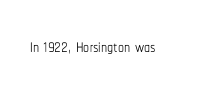
The image shows 24 px text type, upright; set normal letter spacing, not underlined.
